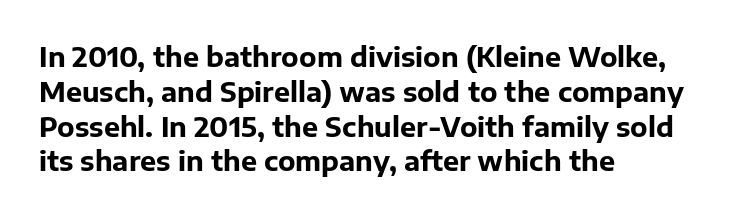
Q: Is the text bold? A: Yes.
Q: Is the text italic (slanted)? A: No, it is upright.
Q: Is the text underlined? A: No.
Q: How is the paragraph aligned? A: Left-aligned.
Q: Is the spacing between letters normal or unusually wide? A: Normal.
Q: Is the spacing between lines tight, normal or loose? A: Normal.
